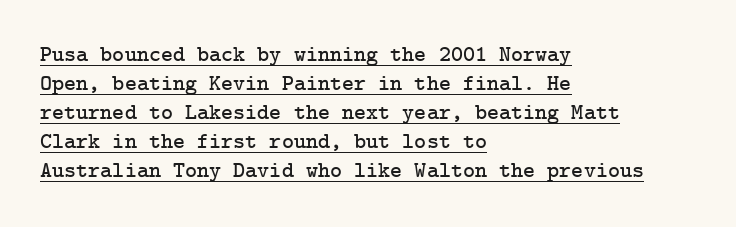
Check the space under the baseline: a stroke is drawn there. Vertical strokes here are truly vertical. The setting favours the left margin, as ordinary paragraphs usually do. In terms of leading, this rendering sits right in the middle. This sample uses plain, unmodified letter spacing.
